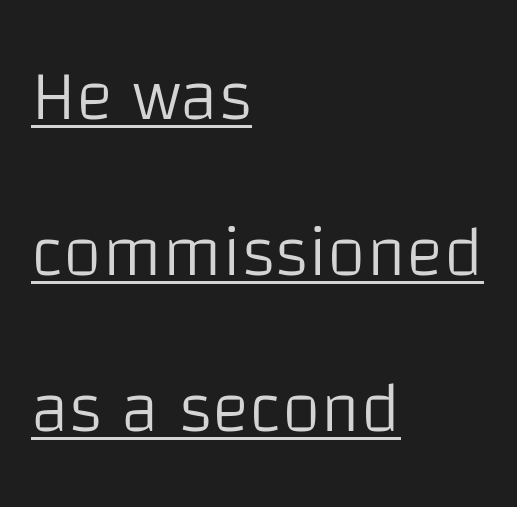
Students, note that the glyphs here touch the page at normal intervals. Reading down the column, the eye jumps a long way to each next line. Compared with a centered layout, this one pins lines to the left instead. Quick note: underline on. Does the lettering tilt? It doesn't — this is upright. The letters advance in unequal steps, a hallmark of proportional type.
